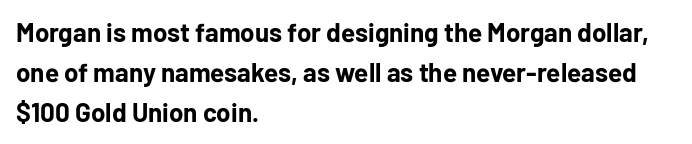
{"italic": "no", "bold": "yes", "underline": "no", "align": "left", "line_spacing": "normal", "line_spacing_ratio": 1.53, "letter_spacing": "normal", "letter_spacing_em": 0.0, "glyph_px": 26}
